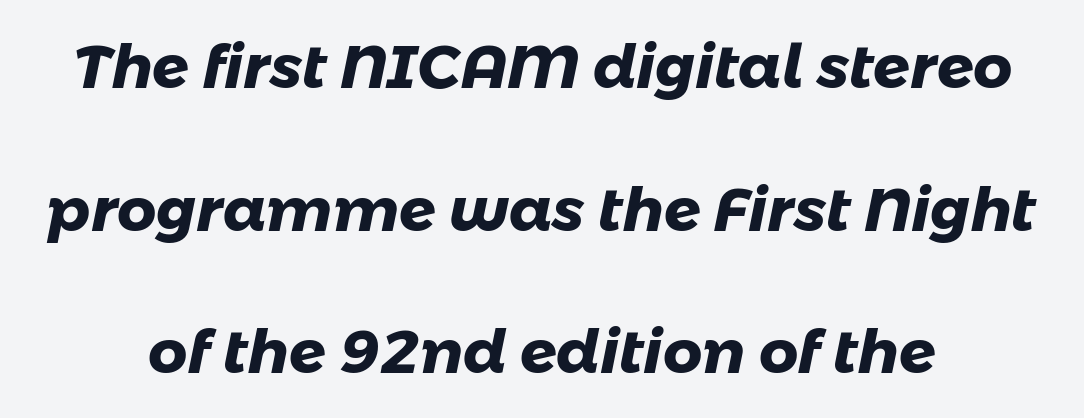
Q: Is the text bold? A: Yes.
Q: Is the typeface a serif or a sans-serif typeface? A: Sans-serif.
Q: Is the text underlined? A: No.
Q: How is the paragraph aligned? A: Centered.
Q: Is the spacing between letters normal or unusually wide? A: Normal.
Q: Is the spacing between lines tight, normal or loose? A: Loose.
Q: Width (condensed, normal, or wide)? A: Normal.
Q: Stroke contrast? A: Low.
Q: x-height? A: Medium.
Q: Monospaced? A: No.
